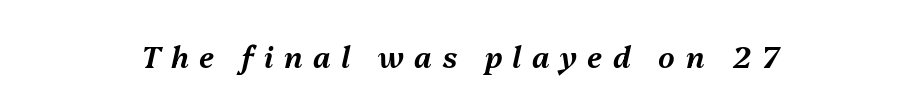
The zone under the glyphs is completely vacant. Every character sits at an angle, as italics do. Note the varied advance widths — an 'i' is clearly narrower than an 'm'. Each word looks stretched out because of the extra space between its letters.
